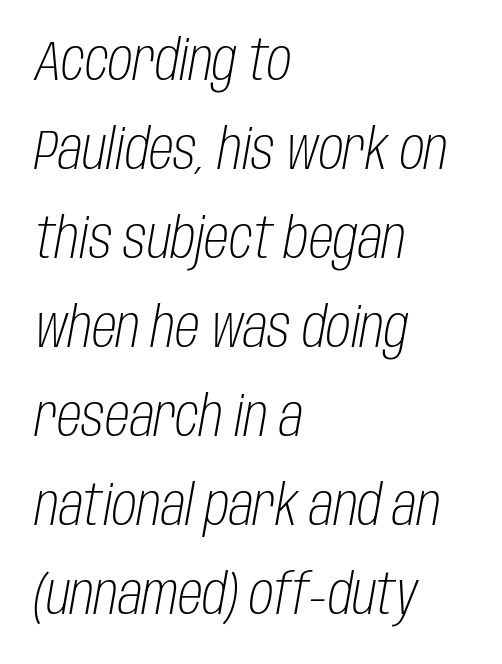
{"italic": "yes", "lean": "right", "slant_degrees": 10, "bold": "no", "weight": "light", "width": "condensed", "stroke_contrast": "low", "x_height": "large", "monospaced": "no", "underline": "no", "align": "left", "line_spacing": "normal", "line_spacing_ratio": 1.59, "letter_spacing": "normal", "letter_spacing_em": 0.0, "glyph_px": 56}
